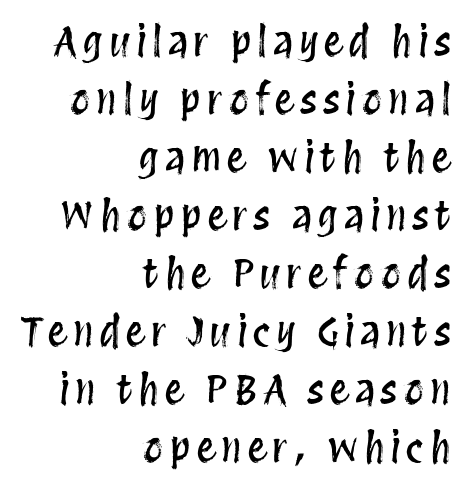
The image shows 40 px condensed type, upright; set right-aligned, normal line spacing (1.45x), not underlined; medium stroke contrast and a large x-height.
